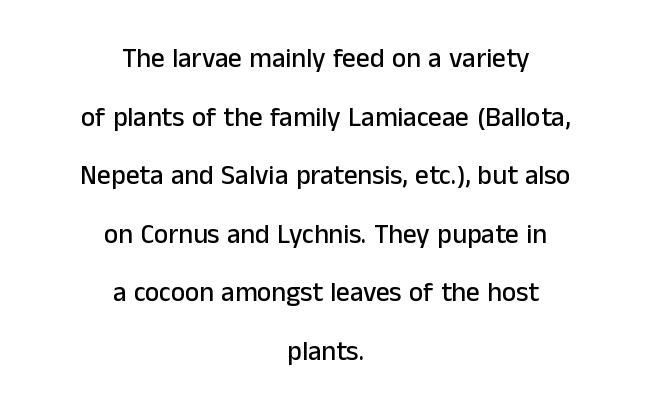
{"italic": "no", "underline": "no", "align": "center", "line_spacing": "loose", "line_spacing_ratio": 2.17, "letter_spacing": "normal", "letter_spacing_em": 0.0, "glyph_px": 27}
